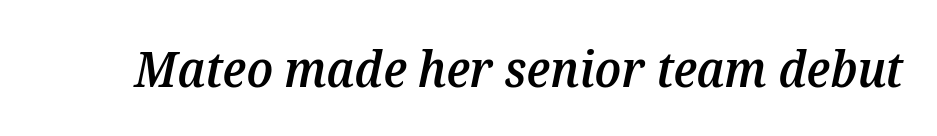
The image shows 49 px semibold type, italic (leaning right); set normal letter spacing, not underlined; medium stroke contrast and a medium x-height.
